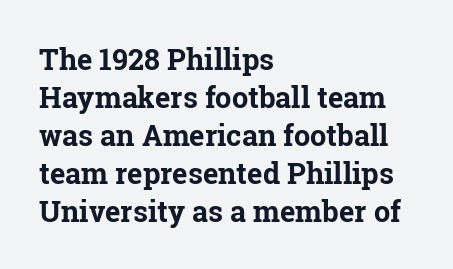
The image shows 29 px bold serif type, upright; set left-aligned, normal line spacing (1.31x), normal letter spacing, not underlined; low stroke contrast and a medium x-height.
